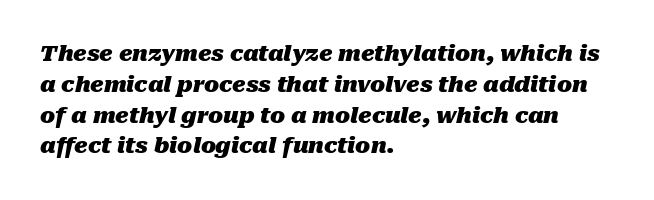
Q: Is the text bold? A: Yes.
Q: Is the text italic (slanted)? A: Yes, it leans right by about 10 degrees.
Q: Is the text underlined? A: No.
Q: How is the paragraph aligned? A: Left-aligned.
Q: Is the spacing between letters normal or unusually wide? A: Normal.
Q: Is the spacing between lines tight, normal or loose? A: Normal.
